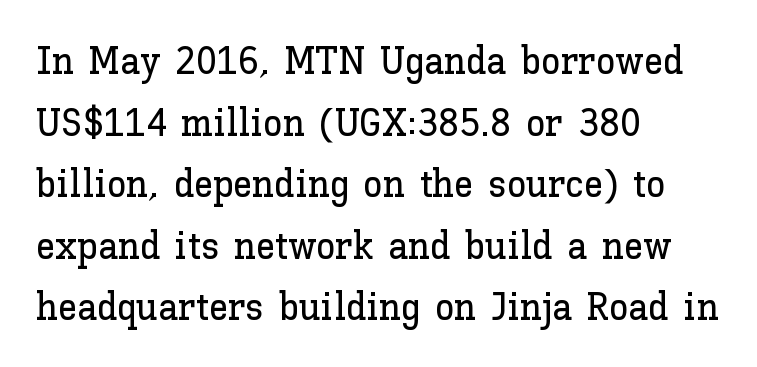
Q: Is the text italic (slanted)? A: No, it is upright.
Q: Is the text underlined? A: No.
Q: How is the paragraph aligned? A: Left-aligned.
Q: Is the spacing between letters normal or unusually wide? A: Normal.
Q: Is the spacing between lines tight, normal or loose? A: Normal.
Q: Width (condensed, normal, or wide)? A: Normal.
Q: Stroke contrast? A: Low.
Q: x-height? A: Medium.
Q: Monospaced? A: No.
